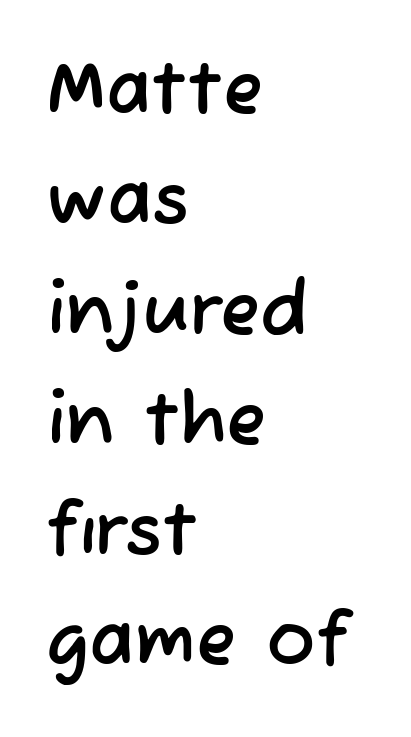
Q: Is the typeface a serif or a sans-serif typeface? A: Sans-serif.
Q: Is the text underlined? A: No.
Q: How is the paragraph aligned? A: Left-aligned.
Q: Is the spacing between letters normal or unusually wide? A: Normal.
Q: Is the spacing between lines tight, normal or loose? A: Normal.
Q: Width (condensed, normal, or wide)? A: Normal.
Q: Stroke contrast? A: Low.
Q: x-height? A: Medium.
Q: Monospaced? A: No.
